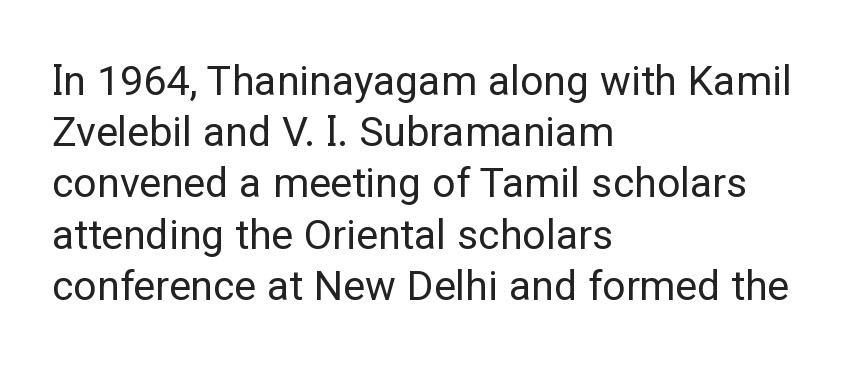
{"serif": "no", "italic": "no", "bold": "no", "weight": "regular", "width": "normal", "stroke_contrast": "low", "x_height": "medium", "monospaced": "no", "underline": "no", "align": "left", "line_spacing": "normal", "line_spacing_ratio": 1.25, "letter_spacing": "normal", "letter_spacing_em": 0.0, "glyph_px": 41}
